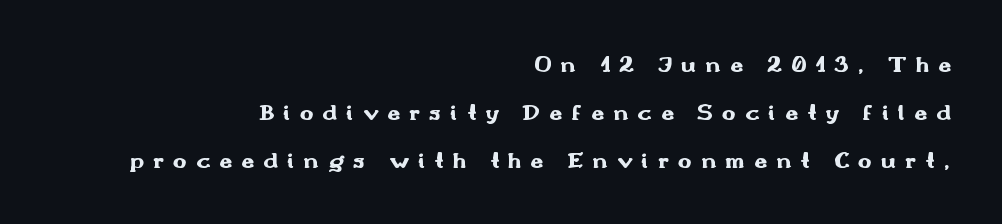
The image shows 23 px bold type, upright; set right-aligned, loose line spacing (2.08x), unusually wide letter spacing (+0.39 em), not underlined.
